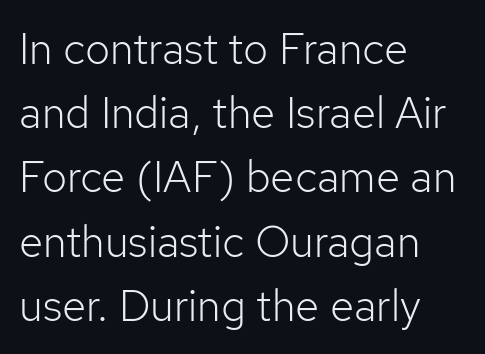
Q: Is the text bold? A: No.
Q: Is the text italic (slanted)? A: No, it is upright.
Q: Is the typeface a serif or a sans-serif typeface? A: Sans-serif.
Q: Is the text underlined? A: No.
Q: How is the paragraph aligned? A: Left-aligned.
Q: Is the spacing between letters normal or unusually wide? A: Normal.
Q: Is the spacing between lines tight, normal or loose? A: Normal.
Q: Width (condensed, normal, or wide)? A: Normal.
Q: Stroke contrast? A: Low.
Q: x-height? A: Medium.
Q: Monospaced? A: No.
